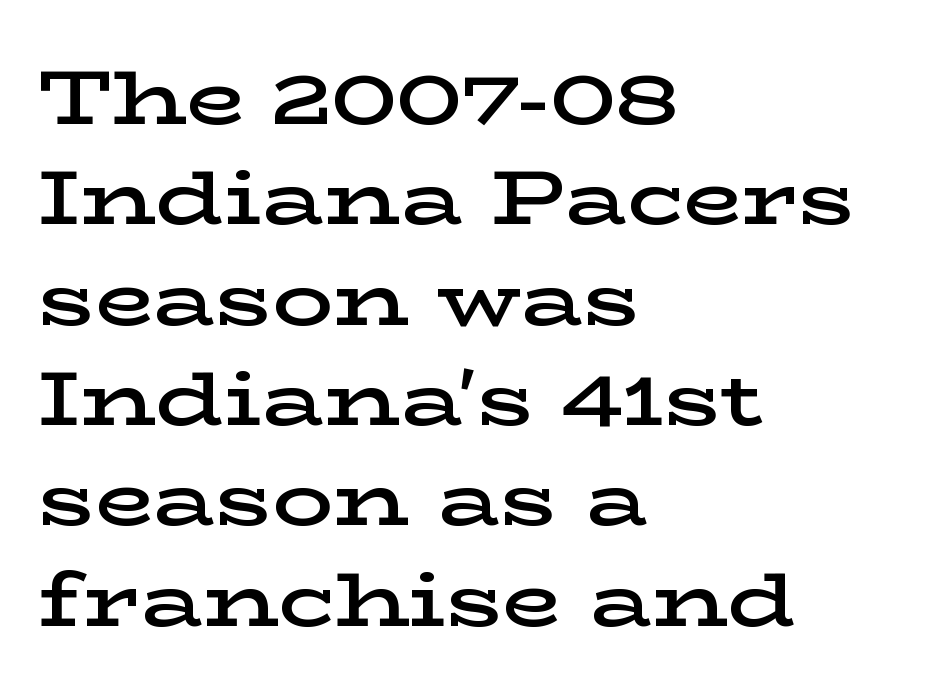
The sample has been set in demibold, a notch under bold. Proportional: the letters do not fall into vertical columns. The leading is moderate, giving the passage an even texture. The typeface chosen for these lines features serifs. The passage is arranged the way most books set body copy — flush left.
